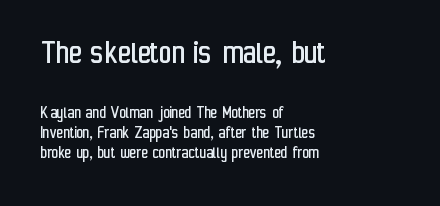
The foot of each line stays bare and open. Honestly, the rows look squashed on top of each other. What stands out about the letter spacing? Nothing — it is the standard amount. The specimen reads as upright at a glance.
